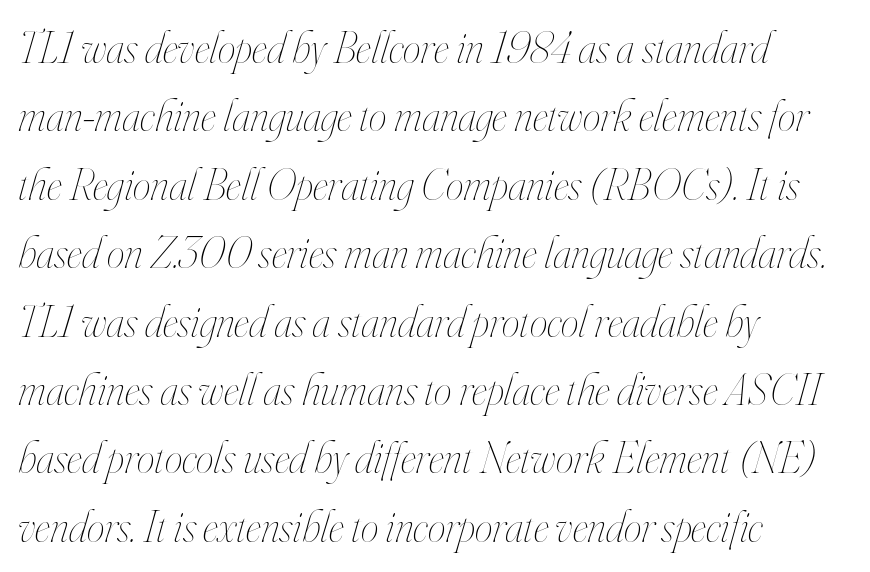
{"italic": "yes", "lean": "right", "slant_degrees": 16, "bold": "no", "weight": "thin", "width": "condensed", "stroke_contrast": "high", "x_height": "small", "monospaced": "no", "underline": "no", "align": "left", "line_spacing": "normal", "line_spacing_ratio": 1.52, "letter_spacing": "normal", "letter_spacing_em": 0.0, "glyph_px": 45}
